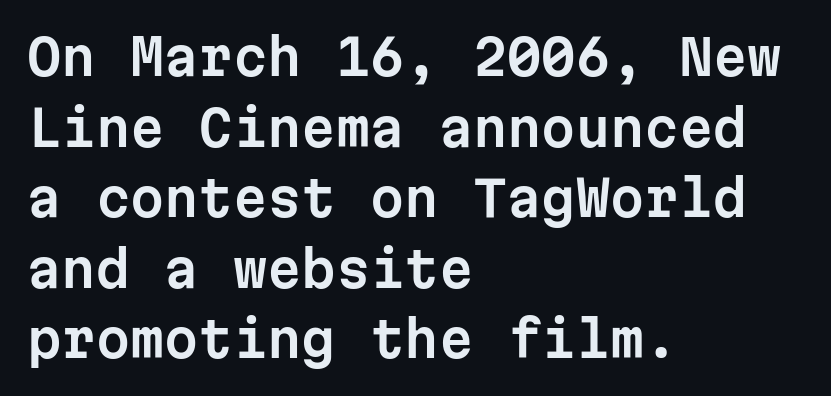
{"serif": "no", "italic": "no", "width": "normal", "stroke_contrast": "low", "x_height": "medium", "monospaced": "yes", "underline": "no", "align": "left", "line_spacing": "normal", "line_spacing_ratio": 1.44, "letter_spacing": "normal", "letter_spacing_em": 0.0, "glyph_px": 49}
